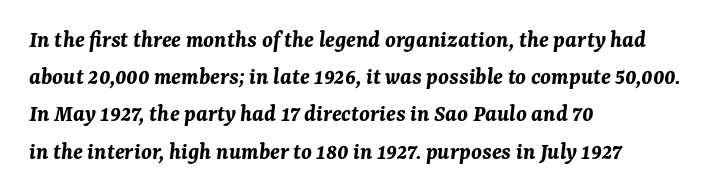
Q: Is the text bold? A: Yes.
Q: Is the text italic (slanted)? A: Yes, it leans right by about 7 degrees.
Q: Is the text underlined? A: No.
Q: How is the paragraph aligned? A: Left-aligned.
Q: Is the spacing between letters normal or unusually wide? A: Normal.
Q: Is the spacing between lines tight, normal or loose? A: Normal.
